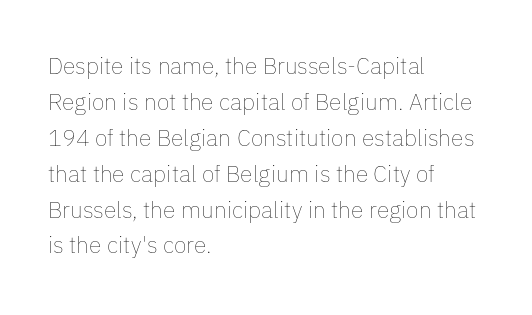
The image shows 23 px text type, upright; set left-aligned, normal line spacing (1.56x), normal letter spacing, not underlined.
